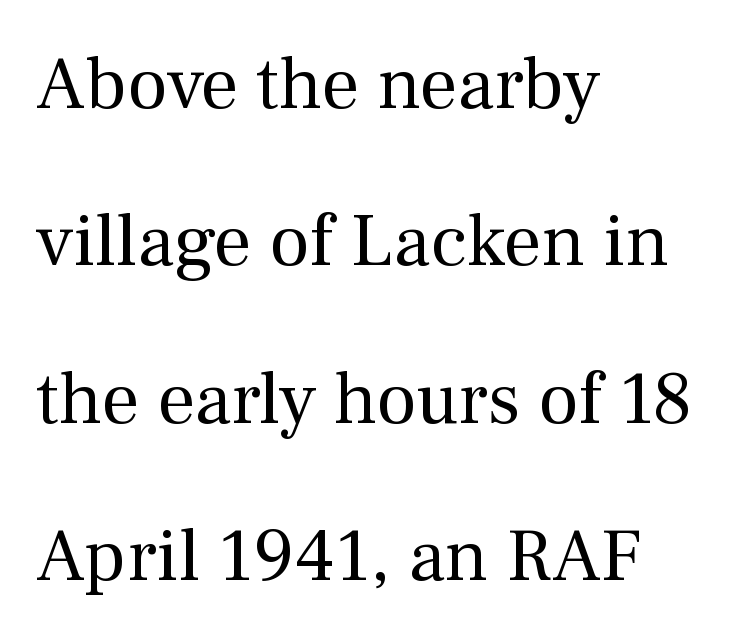
Vertical stems look standard width or narrower in stroke. Loosely led — the rows are spread out. Honestly, the letter spacing is just normal — you wouldn't notice it. This rendering features lettering with no underline. Note the varied advance widths — an 'i' is clearly narrower than an 'm'. Look at the bottom of the vertical strokes: they flare into serifs here.
